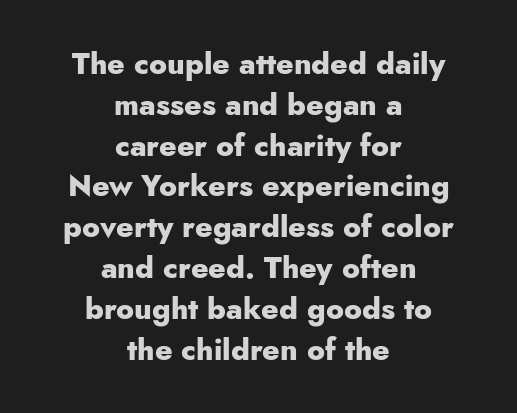
Q: Is the text bold? A: Yes.
Q: Is the text italic (slanted)? A: No, it is upright.
Q: Is the typeface a serif or a sans-serif typeface? A: Sans-serif.
Q: Is the text underlined? A: No.
Q: How is the paragraph aligned? A: Centered.
Q: Is the spacing between letters normal or unusually wide? A: Normal.
Q: Is the spacing between lines tight, normal or loose? A: Normal.
Q: Width (condensed, normal, or wide)? A: Normal.
Q: Stroke contrast? A: Low.
Q: x-height? A: Small.
Q: Monospaced? A: No.
